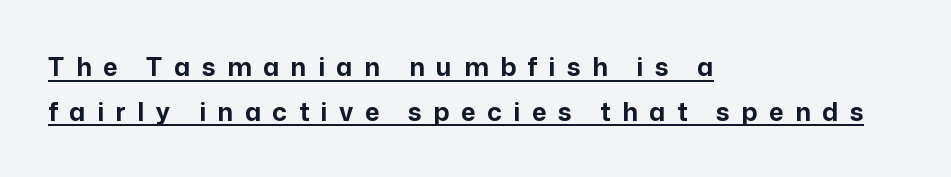
The image shows 25 px bold type, upright; set left-aligned, line spacing 1.79x, unusually wide letter spacing (+0.47 em), underlined.
